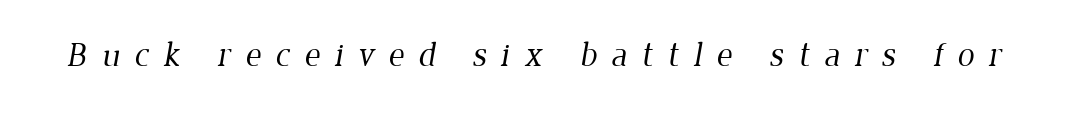
Ink coverage per letter is moderate at most. Is this a fixed-width face? No — the glyphs have proportional, varying widths. The line texture is sparse and dotted thanks to wide tracking. Descenders are the only things crossing below the line. Typographically, this falls in the serif category.
